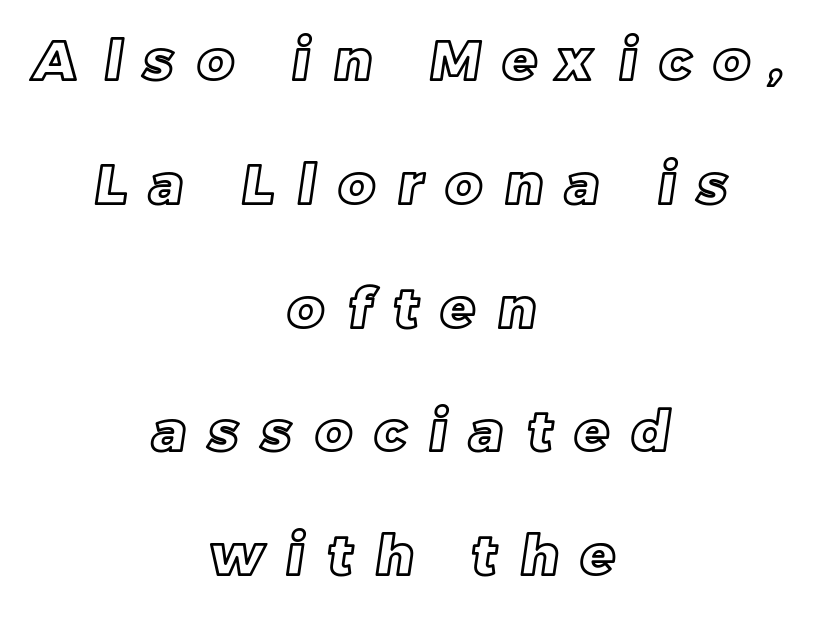
The image shows 56 px text type; set centered, loose line spacing (2.21x), unusually wide letter spacing (+0.41 em), not underlined; a large x-height.
